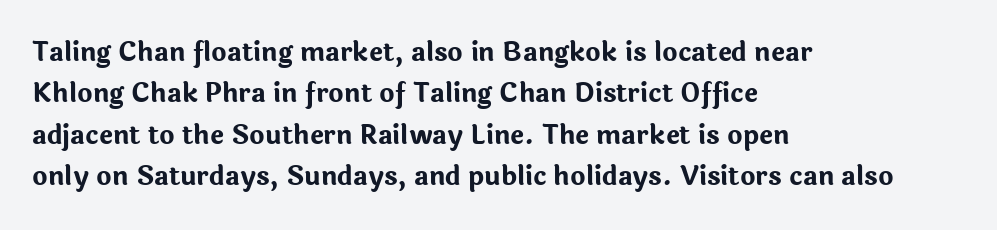
{"italic": "no", "bold": "yes", "underline": "no", "align": "left", "line_spacing": "normal", "line_spacing_ratio": 1.59, "letter_spacing": "normal", "letter_spacing_em": 0.0, "glyph_px": 26}
